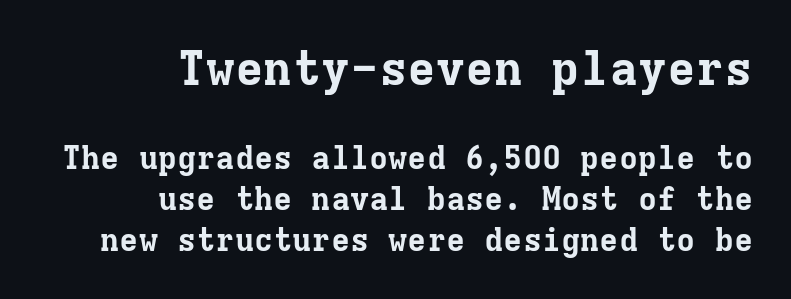
{"serif": "yes", "italic": "no", "bold": "yes", "weight": "bold", "width": "normal", "stroke_contrast": "low", "x_height": "medium", "monospaced": "yes", "underline": "no", "align": "right", "line_spacing": "normal", "line_spacing_ratio": 1.28, "letter_spacing": "normal", "letter_spacing_em": 0.0, "larger_block": "first", "size_ratio": 1.5, "glyph_px": 48}
